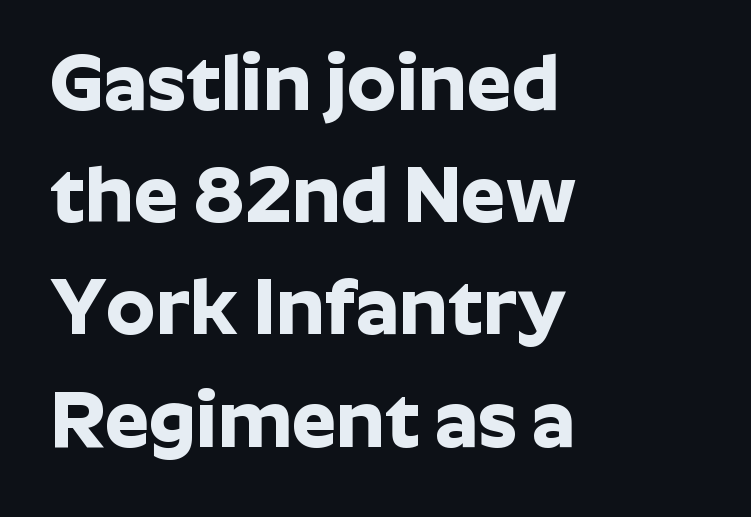
Spacing verdict: proportional, widths tailored to each character. Weight: bold. Where is the straight margin? On the left. In terms of posture, this sample is upright. Is there much room between lines? A standard amount, neither cramped nor airy.
